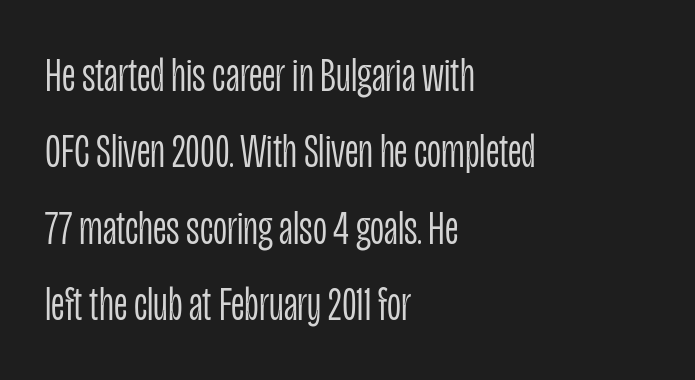
{"serif": "no", "italic": "no", "bold": "no", "weight": "light", "width": "condensed", "stroke_contrast": "low", "x_height": "large", "monospaced": "no", "underline": "no", "align": "left", "line_spacing": "normal", "line_spacing_ratio": 1.56, "letter_spacing": "normal", "letter_spacing_em": 0.0, "glyph_px": 49}
